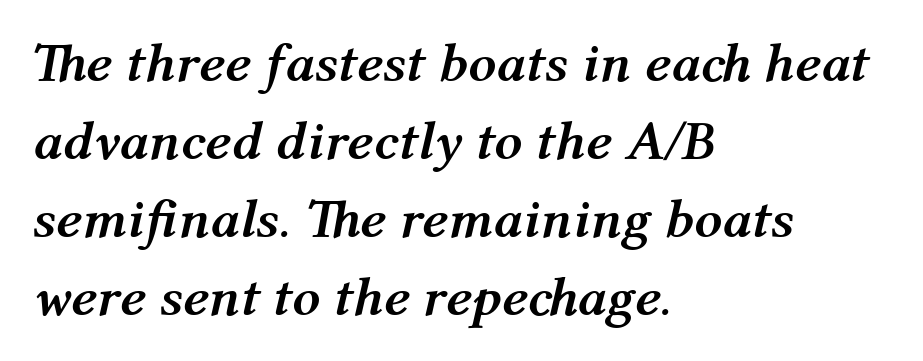
These lines were composed using italics. This rendering leaves character spacing at its baseline value. The glyphs have the mass of a bold cut. Here the designer chose a conventional face with non-uniform glyph widths. A bare baseline throughout the passage. These lines are set flush left with a ragged right edge.
